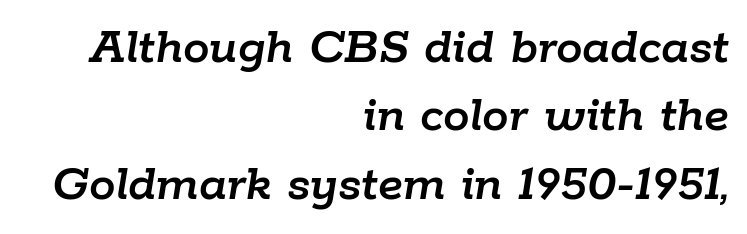
The image shows 53 px text type, italic (leaning right); set right-aligned, normal line spacing (1.29x), normal letter spacing, not underlined; low stroke contrast and a medium x-height.
